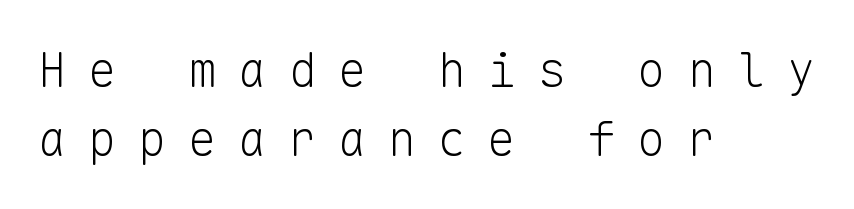
Q: Is the text bold? A: No.
Q: Is the text italic (slanted)? A: No, it is upright.
Q: Is the typeface a serif or a sans-serif typeface? A: Sans-serif.
Q: Is the text underlined? A: No.
Q: How is the paragraph aligned? A: Left-aligned.
Q: Is the spacing between letters normal or unusually wide? A: Unusually wide.
Q: Is the spacing between lines tight, normal or loose? A: Normal.
Q: Width (condensed, normal, or wide)? A: Normal.
Q: Stroke contrast? A: Low.
Q: x-height? A: Medium.
Q: Monospaced? A: Yes.
